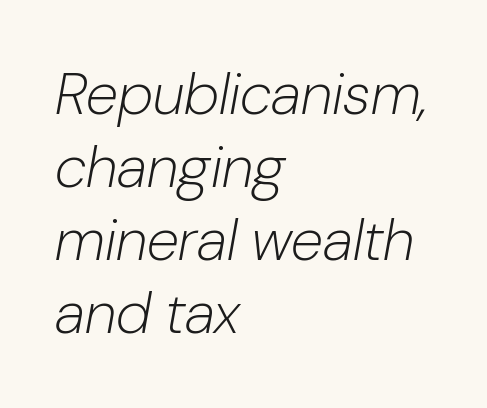
The passage shown is typed in a proportional face where columns would drift. Nothing heavy about these letters — not bold at all. Glance below the letters and you will spot only blank space. Is the block centered? No — it sits flush against the left margin.
